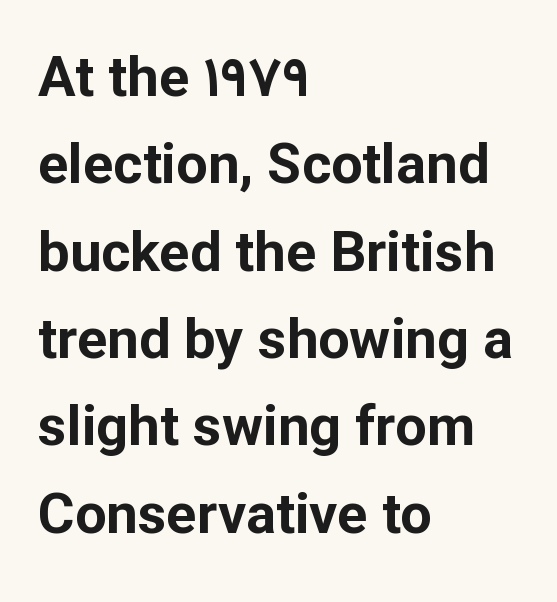
Its strokes are broad and dark, the hallmark of bold type. What kind of face is this? One without serifs — a sans. The space directly below the letters is spotless. Does the lettering tilt? It doesn't — this is upright. There is no visible air inserted between adjacent glyphs. The letters advance in unequal steps, a hallmark of proportional type.
